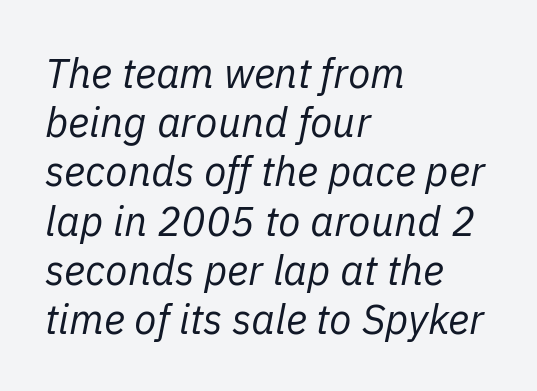
{"italic": "yes", "lean": "right", "slant_degrees": 11, "bold": "no", "weight": "regular", "width": "normal", "stroke_contrast": "low", "x_height": "medium", "monospaced": "no", "underline": "no", "align": "left", "line_spacing_ratio": 1.2, "letter_spacing": "normal", "letter_spacing_em": 0.0, "glyph_px": 41}
